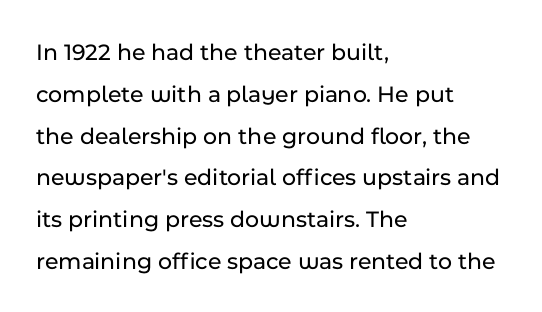
This is the regular roman posture of the typeface. Horizontal alignment here is leftward, the default for most running prose. The string is rendered with underlining switched off. The letterforms sit shoulder to shoulder at normal distance.
